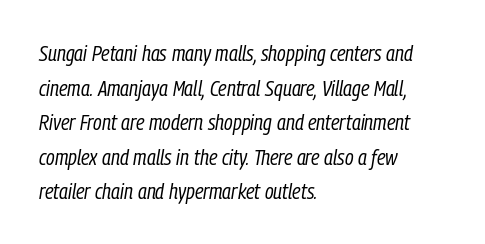
{"italic": "yes", "lean": "right", "slant_degrees": 9, "bold": "no", "underline": "no", "align": "left", "line_spacing": "normal", "line_spacing_ratio": 1.57, "letter_spacing": "normal", "letter_spacing_em": 0.0, "glyph_px": 22}
